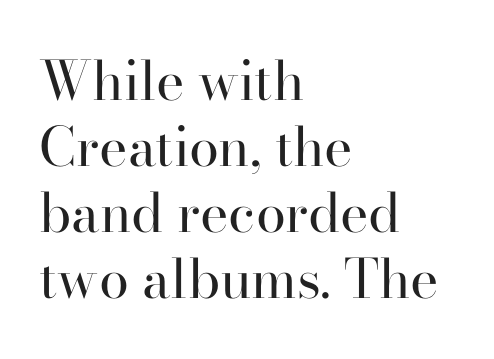
Q: Is the text bold? A: No.
Q: Is the text italic (slanted)? A: No, it is upright.
Q: Is the typeface a serif or a sans-serif typeface? A: Serif.
Q: Is the text underlined? A: No.
Q: How is the paragraph aligned? A: Left-aligned.
Q: Is the spacing between letters normal or unusually wide? A: Normal.
Q: Width (condensed, normal, or wide)? A: Normal.
Q: Stroke contrast? A: High.
Q: x-height? A: Small.
Q: Monospaced? A: No.
